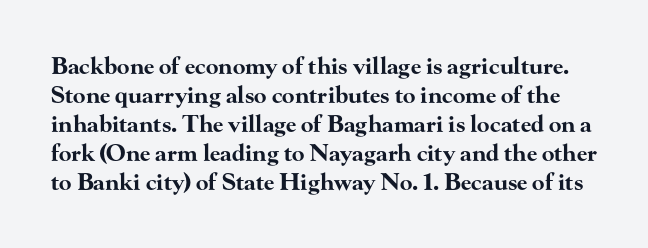
No italicization has been applied; the sample stays upright. Decoration check: the copy has no underline. Weight: bold. Vertical spacing — default. The letters sit at their default tracking, neither squeezed nor spread.
